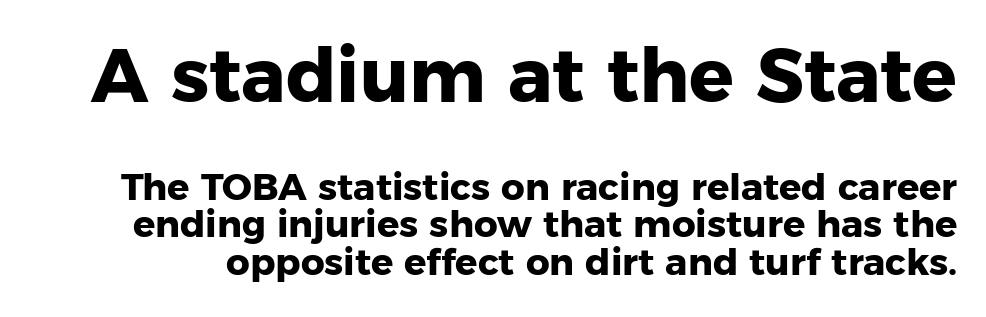
{"serif": "no", "italic": "no", "bold": "yes", "weight": "heavy", "width": "normal", "stroke_contrast": "low", "x_height": "medium", "monospaced": "no", "underline": "no", "line_spacing": "tight", "line_spacing_ratio": 1.01, "letter_spacing": "normal", "letter_spacing_em": 0.0, "larger_block": "first", "size_ratio": 2.0, "glyph_px": 74}
